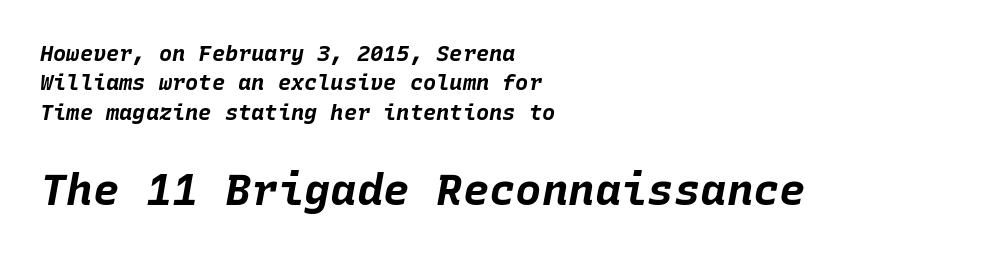
The gaps between neighbouring characters are ordinary and unremarkable. Rows of type keep a routine distance in the vertical direction. You could count columns in this text — the font is strictly monospaced. The paragraph shown leans on its left margin.
